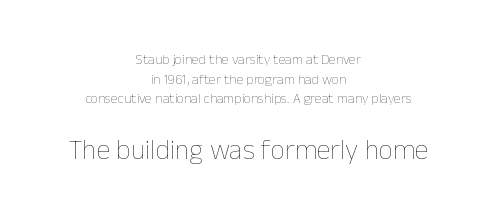
The image shows 28 px thin type, upright; set centered, normal line spacing (1.4x), normal letter spacing, not underlined; the second (bottom) block is 2.0x larger; low stroke contrast and a medium x-height.
